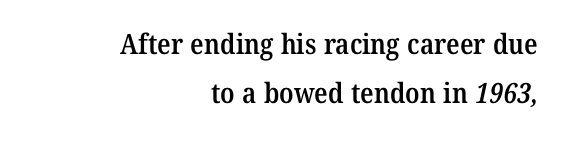
Is this a sans? No — the strokes have serifs. Looks like regular typesetting: each glyph gets only the width it needs. Line ends are locked; line starts wander. The baseline area is clear. Observe the ordinary spacing: letters are neighbours, not strangers. Each glyph is drawn with semibold strokes, heavier than normal yet not fully bold.
